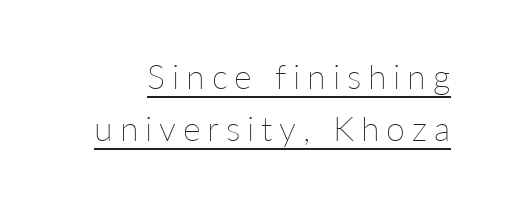
{"italic": "no", "bold": "no", "weight": "thin", "width": "normal", "stroke_contrast": "low", "x_height": "medium", "monospaced": "no", "underline": "yes", "line_spacing": "normal", "line_spacing_ratio": 1.54, "letter_spacing": "wide", "letter_spacing_em": 0.2, "glyph_px": 34}
